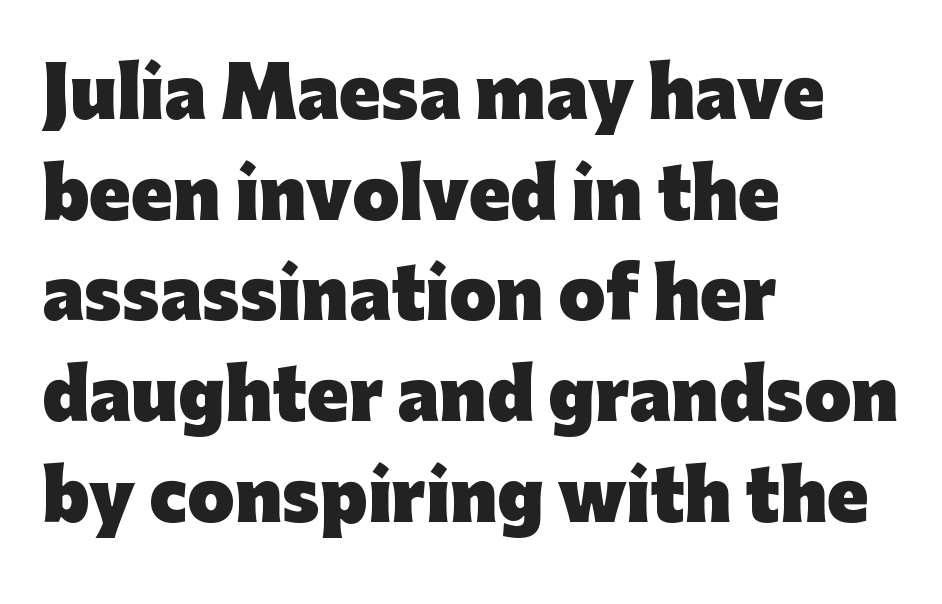
{"serif": "no", "italic": "no", "bold": "yes", "weight": "heavy", "width": "normal", "stroke_contrast": "low", "x_height": "medium", "monospaced": "no", "underline": "no", "align": "left", "line_spacing": "normal", "line_spacing_ratio": 1.48, "letter_spacing": "normal", "letter_spacing_em": 0.0, "glyph_px": 68}
